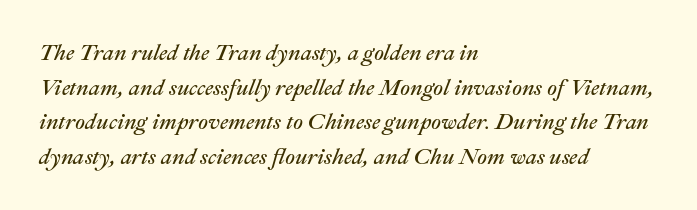
The image shows 22 px text type, italic (leaning right); set left-aligned, normal line spacing (1.57x), normal letter spacing, not underlined.
